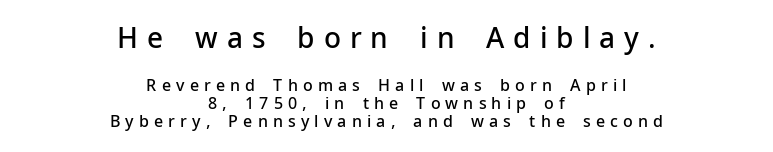
How heavy is the stroke? Medium-heavy — a semibold, shy of bold. Compared with typical paragraphs, the rows here are closer together. Each row of text sits above clean, open space. You can tell it's not italic because the verticals are truly vertical. Between these two stacked blocks, the higher one wins on size. A typesetter would call this heavily tracked-out type.
